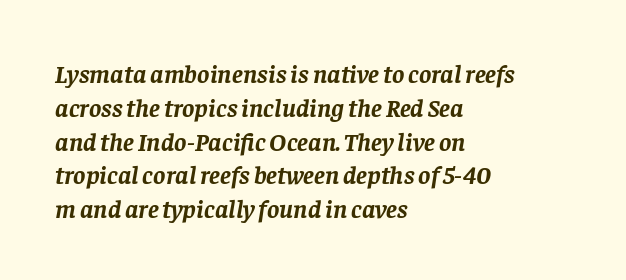
The image shows 26 px bold type, italic (leaning right); set left-aligned, normal line spacing (1.3x), normal letter spacing, not underlined.
